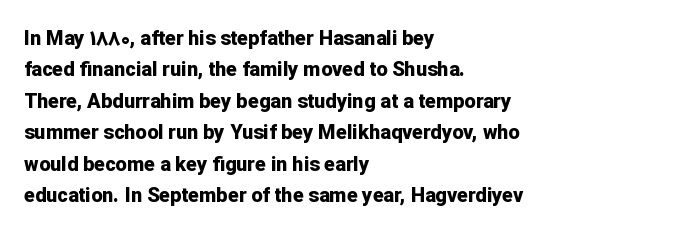
{"italic": "no", "bold": "yes", "underline": "no", "align": "left", "line_spacing": "normal", "line_spacing_ratio": 1.57, "letter_spacing": "normal", "letter_spacing_em": 0.0, "glyph_px": 20}
